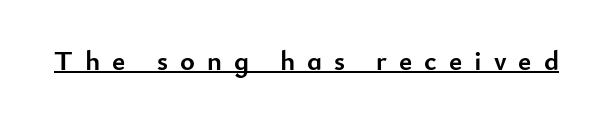
The image shows 28 px semibold sans-serif type, upright; set unusually wide letter spacing (+0.43 em), underlined; low stroke contrast and a small x-height.
